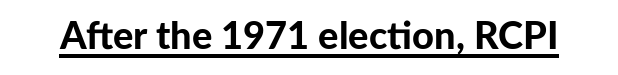
{"serif": "no", "italic": "no", "bold": "yes", "weight": "bold", "width": "normal", "stroke_contrast": "low", "x_height": "medium", "monospaced": "no", "underline": "yes", "letter_spacing": "normal", "letter_spacing_em": 0.0, "glyph_px": 38}
